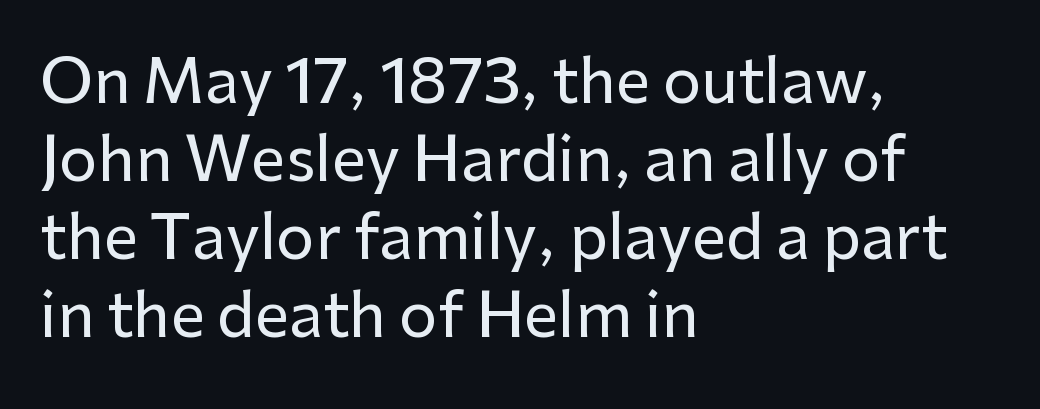
The image shows 61 px sans-serif type, upright; set left-aligned, normal line spacing (1.28x), normal letter spacing, not underlined; low stroke contrast and a medium x-height.
